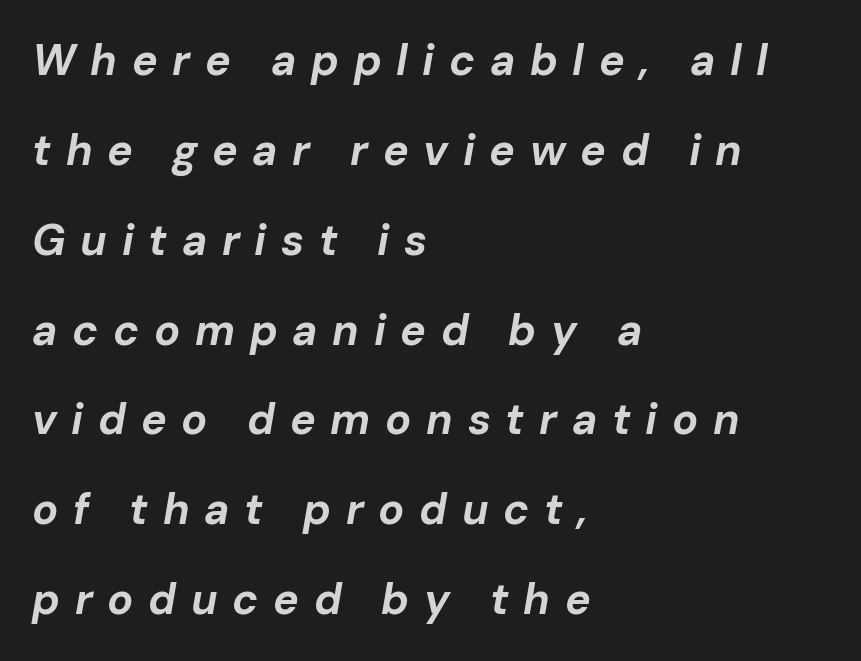
{"italic": "yes", "lean": "right", "slant_degrees": 10, "bold": "yes", "weight": "bold", "width": "normal", "stroke_contrast": "low", "x_height": "medium", "monospaced": "no", "underline": "no", "align": "left", "line_spacing": "loose", "line_spacing_ratio": 2.09, "letter_spacing": "wide", "letter_spacing_em": 0.34, "glyph_px": 43}
